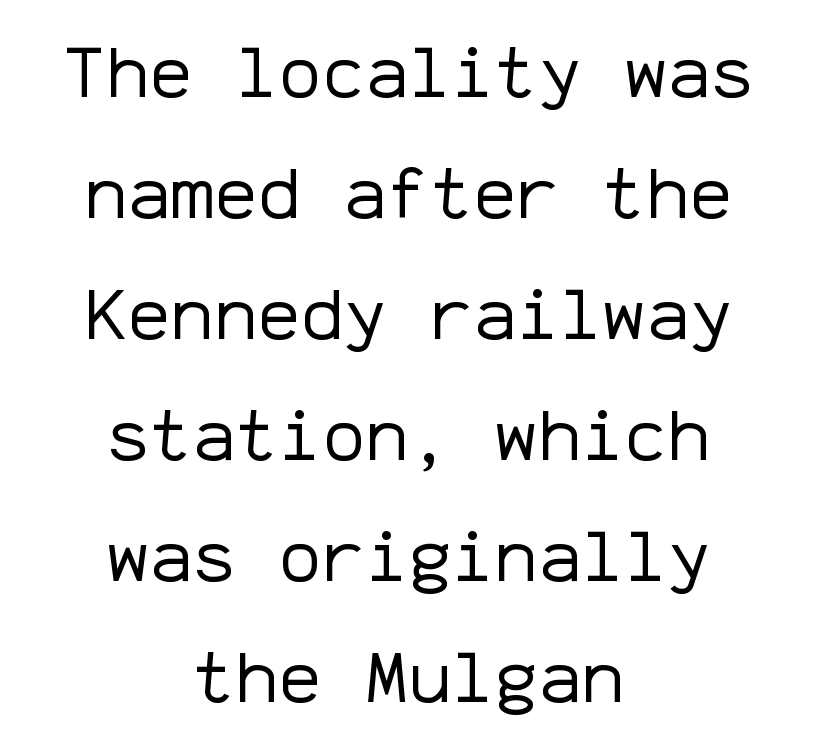
The image shows 72 px regular-weight sans-serif type, upright, monospaced; set centered, normal line spacing (1.68x), normal letter spacing, not underlined; low stroke contrast and a medium x-height.
